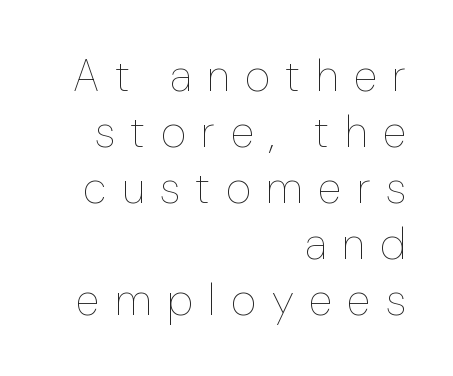
Q: Is the text bold? A: No.
Q: Is the text italic (slanted)? A: No, it is upright.
Q: Is the text underlined? A: No.
Q: How is the paragraph aligned? A: Right-aligned.
Q: Is the spacing between letters normal or unusually wide? A: Unusually wide.
Q: Is the spacing between lines tight, normal or loose? A: Normal.
Q: Width (condensed, normal, or wide)? A: Normal.
Q: Stroke contrast? A: Low.
Q: x-height? A: Medium.
Q: Monospaced? A: No.
